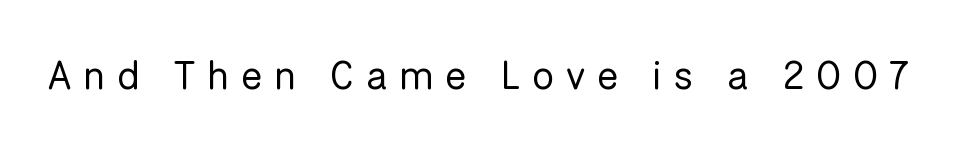
{"serif": "no", "italic": "no", "bold": "no", "weight": "regular", "width": "normal", "stroke_contrast": "low", "x_height": "medium", "monospaced": "no", "underline": "no", "letter_spacing": "wide", "letter_spacing_em": 0.31, "glyph_px": 39}
